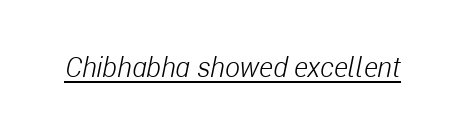
{"italic": "yes", "lean": "right", "slant_degrees": 11, "bold": "no", "weight": "light", "width": "condensed", "stroke_contrast": "low", "x_height": "medium", "monospaced": "no", "underline": "yes", "letter_spacing": "normal", "letter_spacing_em": 0.0, "glyph_px": 28}
